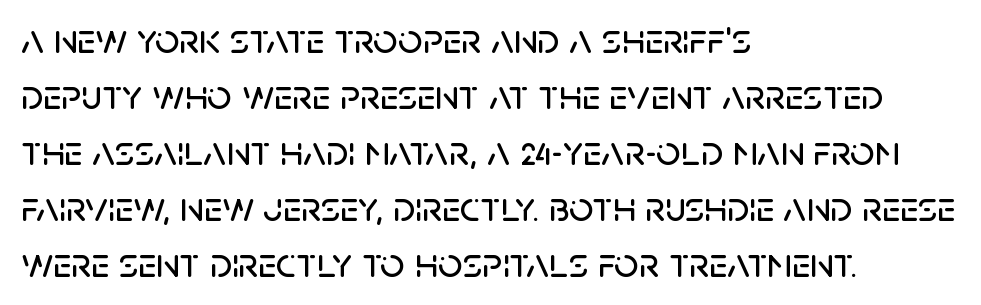
The image shows 43 px sans-serif type, upright; set left-aligned, normal line spacing (1.3x), normal letter spacing, not underlined; low stroke contrast and a large x-height.
